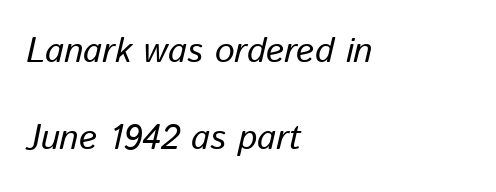
{"italic": "yes", "lean": "right", "slant_degrees": 13, "bold": "no", "weight": "regular", "width": "normal", "stroke_contrast": "low", "x_height": "medium", "monospaced": "no", "underline": "no", "align": "left", "line_spacing": "loose", "line_spacing_ratio": 2.5, "letter_spacing": "normal", "letter_spacing_em": 0.0, "glyph_px": 35}
